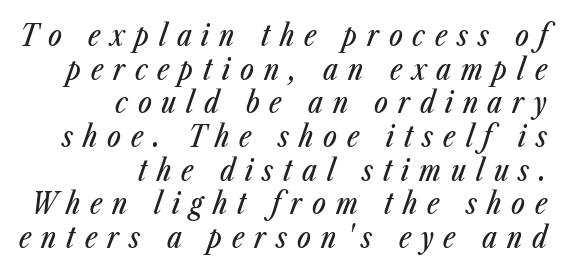
{"italic": "yes", "lean": "right", "slant_degrees": 23, "width": "condensed", "stroke_contrast": "low", "x_height": "medium", "monospaced": "no", "underline": "no", "align": "right", "line_spacing_ratio": 1.16, "letter_spacing": "wide", "letter_spacing_em": 0.34, "glyph_px": 29}
